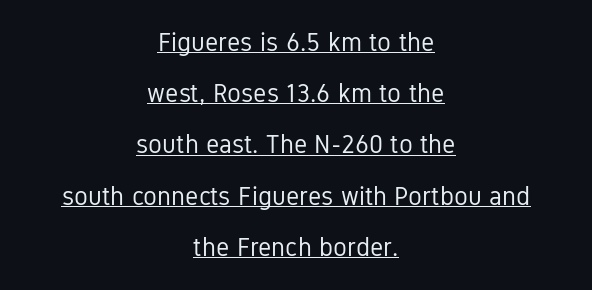
The image shows 26 px text type, upright; set centered, loose line spacing (1.97x), normal letter spacing, underlined.
